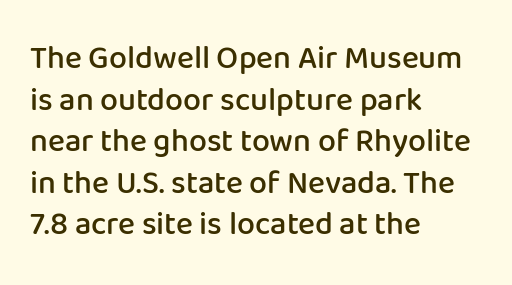
Q: Is the text bold? A: Semi-bold.
Q: Is the text italic (slanted)? A: No, it is upright.
Q: Is the typeface a serif or a sans-serif typeface? A: Sans-serif.
Q: Is the text underlined? A: No.
Q: How is the paragraph aligned? A: Left-aligned.
Q: Is the spacing between letters normal or unusually wide? A: Normal.
Q: Is the spacing between lines tight, normal or loose? A: Normal.
Q: Width (condensed, normal, or wide)? A: Normal.
Q: Stroke contrast? A: Low.
Q: x-height? A: Medium.
Q: Monospaced? A: No.
